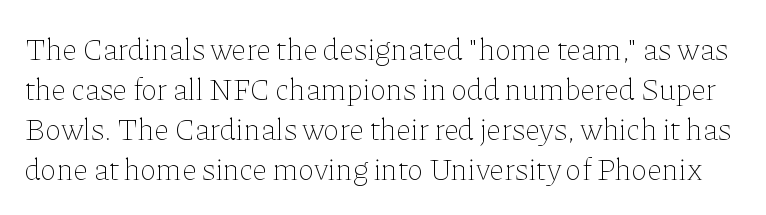
Tall strokes in this sample are plumb rather than angled. Tracking value appears to be zero — textbook default spacing. Think of a printed novel: that variable character pitch is what you see here. Quick note: underline off. The weight would be labelled regular, book, light, or lighter still. The rows are spaced the way most documents space them.
